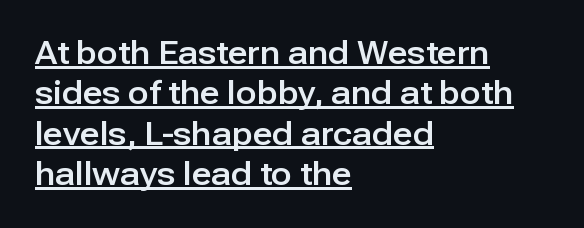
{"serif": "no", "italic": "no", "width": "normal", "stroke_contrast": "low", "x_height": "medium", "monospaced": "no", "underline": "yes", "align": "left", "line_spacing": "normal", "line_spacing_ratio": 1.3, "letter_spacing": "normal", "letter_spacing_em": 0.0, "glyph_px": 31}
